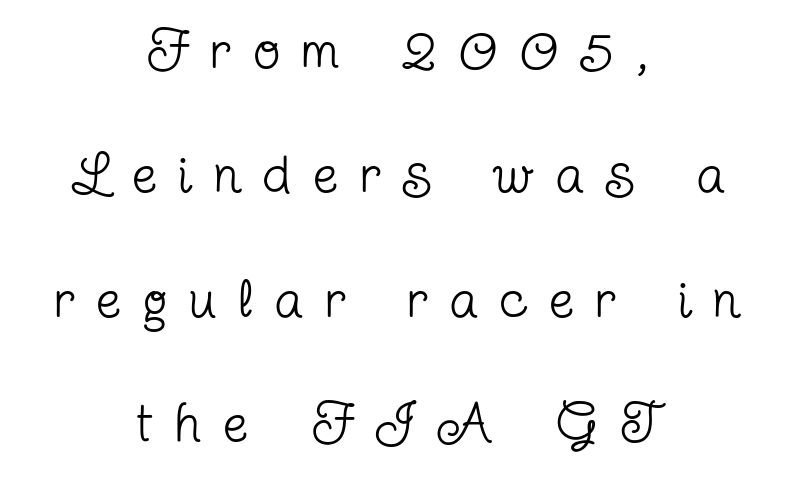
Q: Is the text bold? A: No.
Q: Is the text italic (slanted)? A: No, it is upright.
Q: Is the typeface a serif or a sans-serif typeface? A: Serif.
Q: Is the text underlined? A: No.
Q: How is the paragraph aligned? A: Centered.
Q: Is the spacing between letters normal or unusually wide? A: Unusually wide.
Q: Is the spacing between lines tight, normal or loose? A: Loose.
Q: Width (condensed, normal, or wide)? A: Condensed.
Q: Stroke contrast? A: Low.
Q: x-height? A: Medium.
Q: Monospaced? A: No.
